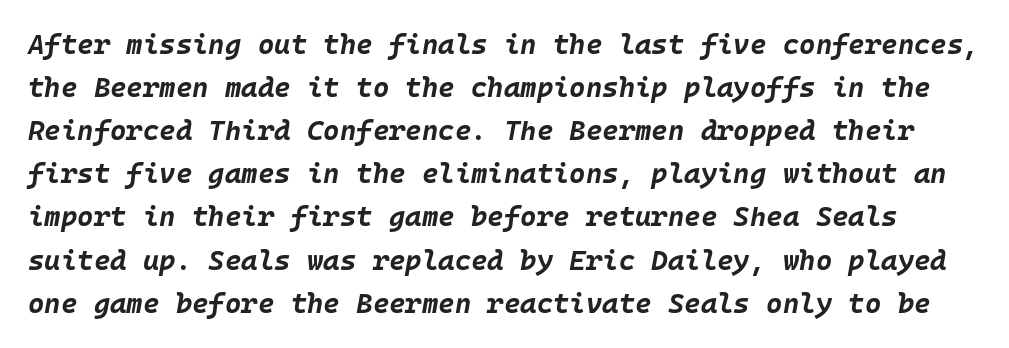
{"italic": "yes", "lean": "right", "slant_degrees": 10, "bold": "yes", "weight": "bold", "width": "normal", "stroke_contrast": "low", "x_height": "large", "underline": "no", "line_spacing": "normal", "line_spacing_ratio": 1.54, "letter_spacing": "normal", "letter_spacing_em": 0.0, "glyph_px": 28}
